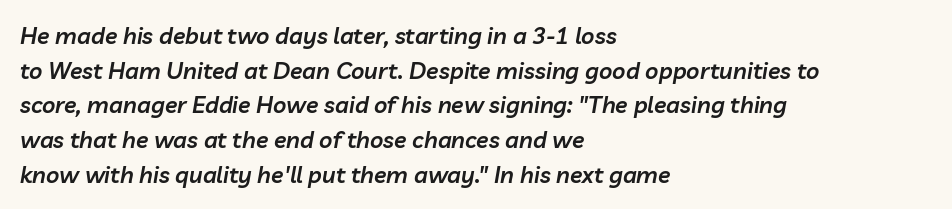
The image shows 23 px text type, italic (leaning right); set left-aligned, normal line spacing (1.51x), normal letter spacing, not underlined.
